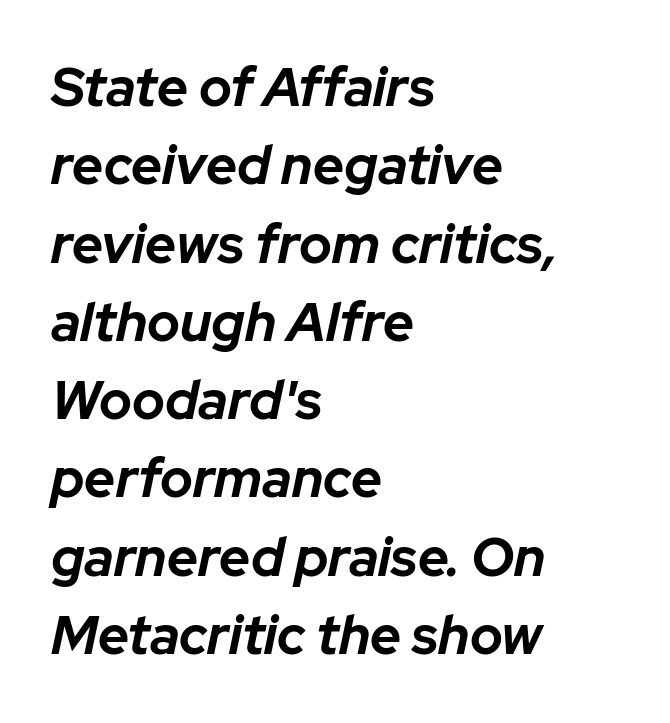
{"italic": "yes", "lean": "right", "slant_degrees": 12, "bold": "yes", "weight": "bold", "width": "normal", "stroke_contrast": "low", "x_height": "medium", "monospaced": "no", "underline": "no", "align": "left", "line_spacing": "normal", "line_spacing_ratio": 1.45, "letter_spacing": "normal", "letter_spacing_em": 0.0, "glyph_px": 54}
